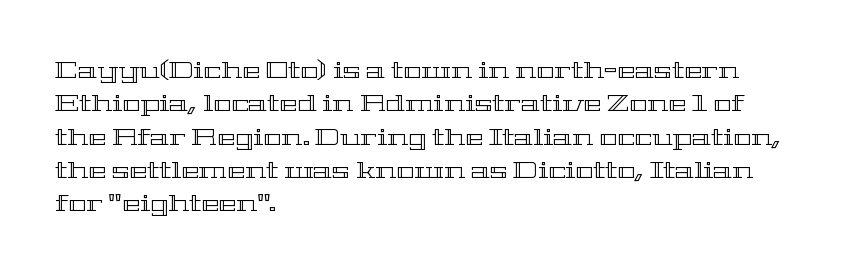
The image shows 24 px text type, upright; set left-aligned, normal line spacing (1.39x), normal letter spacing, not underlined.
